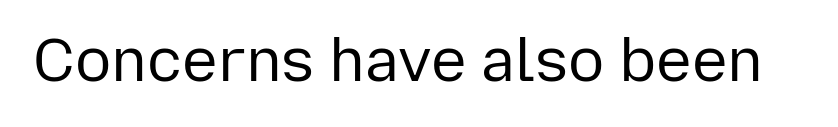
Characters remain perfectly vertical along every line. Bold? No — there's no thickening of the strokes. Serifs: no, the terminals of the letterforms are clean. Here the designer chose a conventional face with non-uniform glyph widths. Clear beneath every line of the passage.
